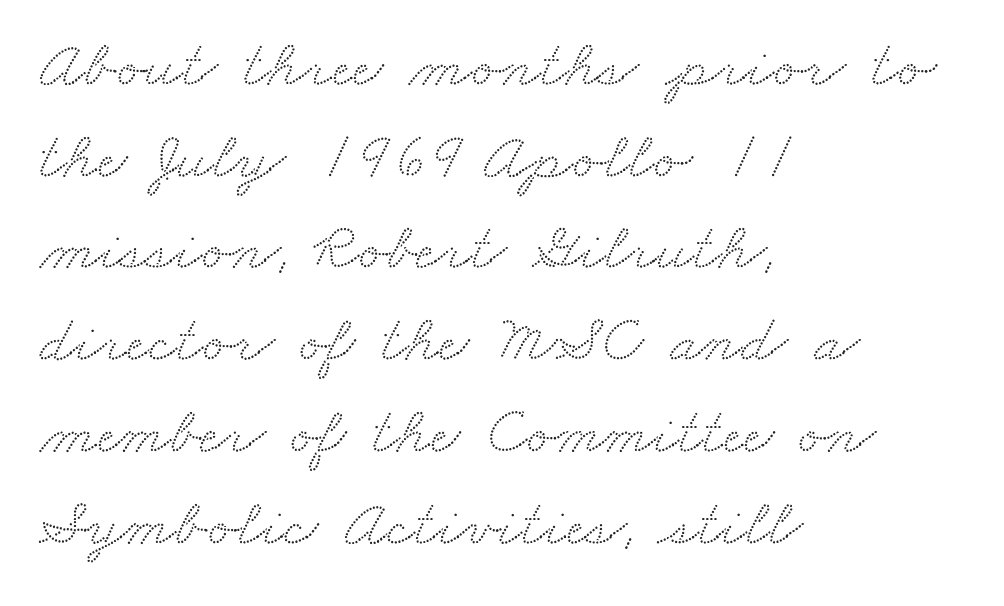
You can tell from the footed stems that serif type was used. Think of a printed novel: that variable character pitch is what you see here. Caption: multi-line text, flush left, ragged right. In terms of leading, this rendering sits right in the middle. Honestly, the letter spacing is just normal — you wouldn't notice it.
